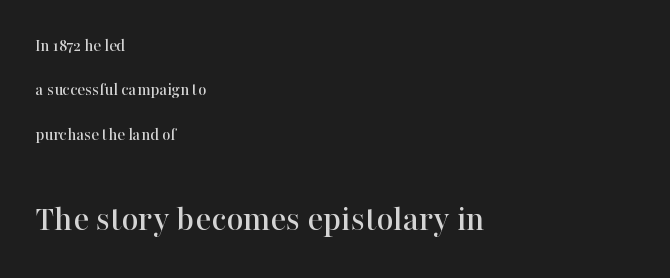
{"serif": "yes", "italic": "no", "width": "normal", "stroke_contrast": "high", "x_height": "medium", "monospaced": "no", "underline": "no", "align": "left", "line_spacing": "loose", "line_spacing_ratio": 2.46, "letter_spacing": "normal", "letter_spacing_em": 0.0, "larger_block": "second", "size_ratio": 2.06, "glyph_px": 37}
